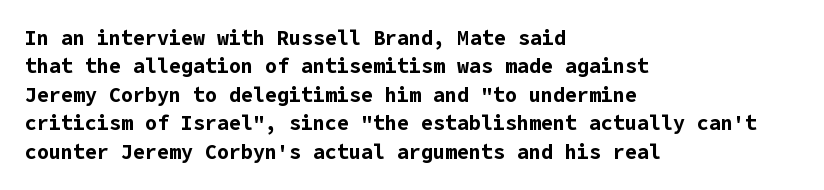
The image shows 20 px bold type, upright; set left-aligned, normal line spacing (1.42x), normal letter spacing, not underlined.
